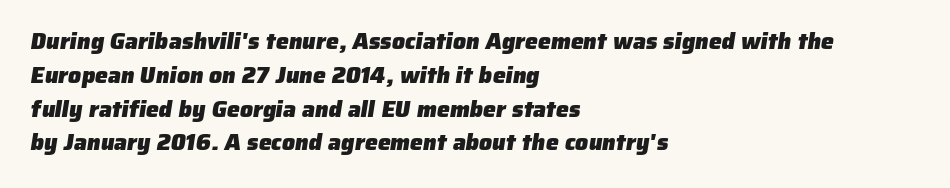
The block of text has a typical density, with ordinary space between rows. Words appear dense and cohesive because spacing is normal. A classic flush-left, rag-right setting is used for this passage. Summary of weight: heavy, a full bold. The string is rendered with underlining switched off.
